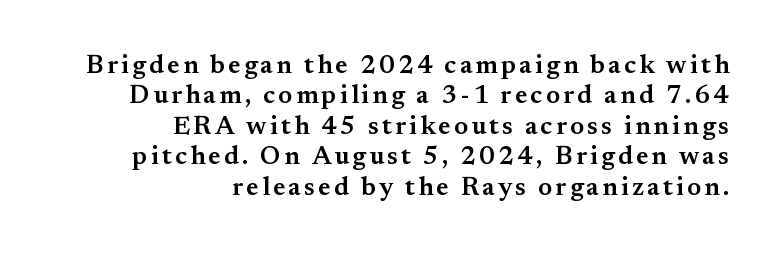
{"italic": "no", "bold": "semi", "underline": "no", "align": "right", "line_spacing_ratio": 1.17, "glyph_px": 26}
